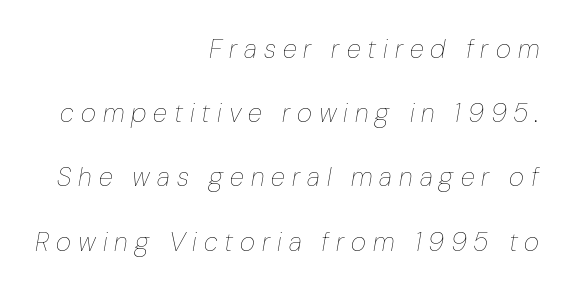
Horizontally, the lines are justified to the trailing edge only. The words here are not underlined. Honestly, the letter spacing is so wide it's the main thing you notice. Unbolded letterforms with no extra heft.
